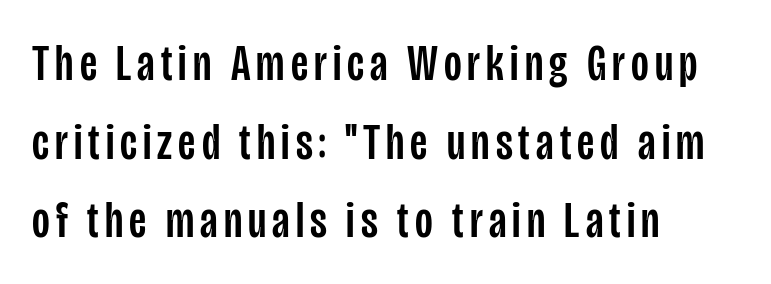
Descender tails drop into unmarked territory. Is there much room between lines? A standard amount, neither cramped nor airy. Is the block centered? No — it sits flush against the left margin. The lettering holds an erect, upright posture throughout.
